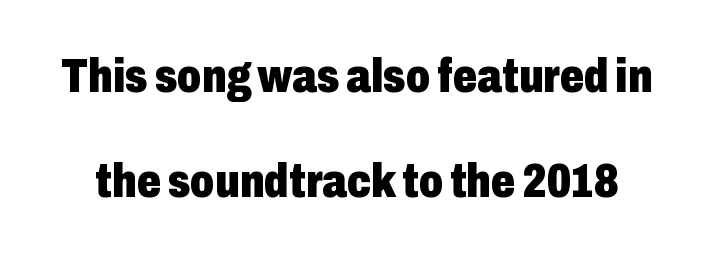
Character widths vary here, with narrow letters taking less room than wide ones. How are the letters spaced? Ordinarily, with no added tracking. Italic: no, the glyphs are upright roman. A typesetter would call this leading open, well beyond the default. Stroke thickness is high; the sample reads as a true bold.
